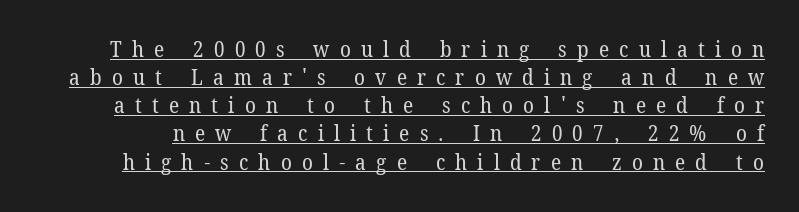
The image shows 22 px text type, upright; set normal line spacing (1.28x), unusually wide letter spacing (+0.46 em), underlined.
